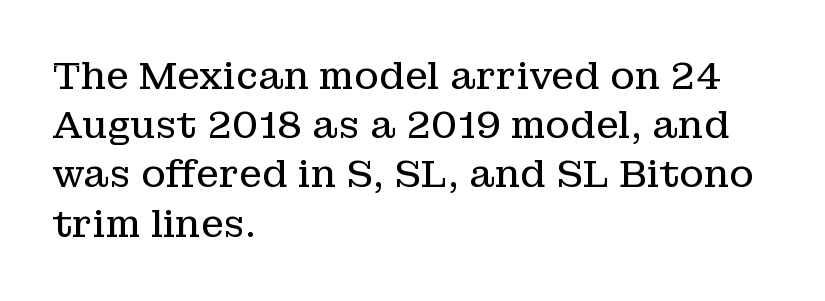
The image shows 37 px regular-weight serif type, upright; set left-aligned, normal line spacing (1.33x), normal letter spacing, not underlined; low stroke contrast and a medium x-height.
